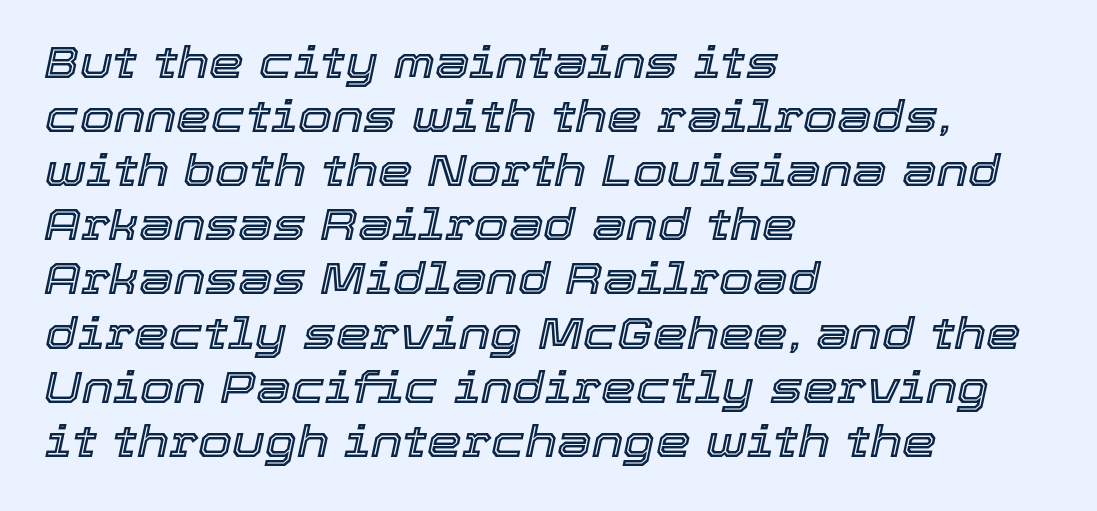
{"italic": "yes", "lean": "right", "slant_degrees": 12, "width": "normal", "x_height": "medium", "monospaced": "no", "underline": "no", "align": "left", "line_spacing_ratio": 1.23, "letter_spacing": "normal", "letter_spacing_em": 0.0, "glyph_px": 44}
